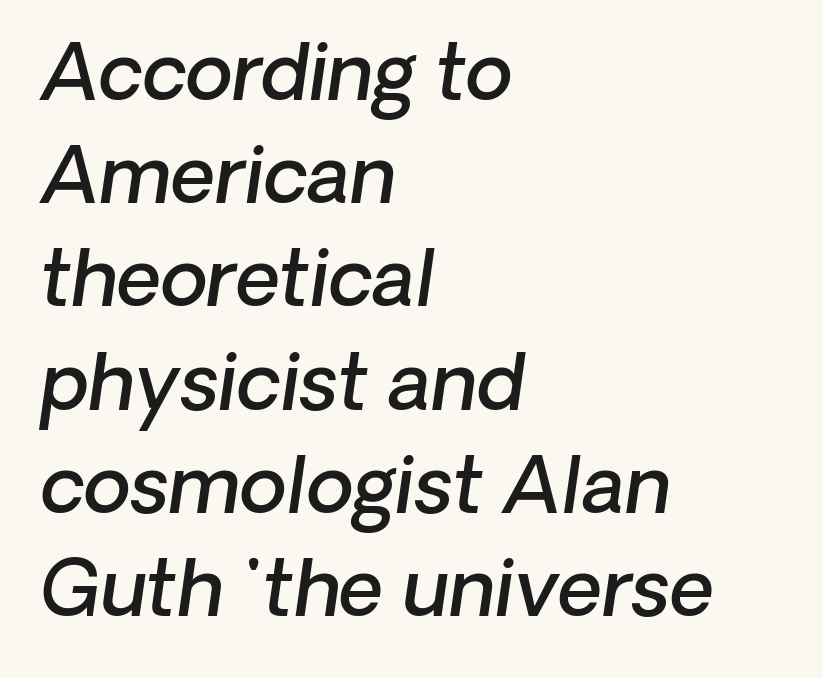
Do the characters align in a grid? No, the font is proportional. The glyphs are unaccompanied by any horizontal stroke below them. Observe the absence of serifs on each vertical stroke in this sample. A classic flush-left, rag-right setting is used for this passage. The letters are semibold — heavier than regular but short of a full bold. The passage shown stacks its lines at a standard gap.
